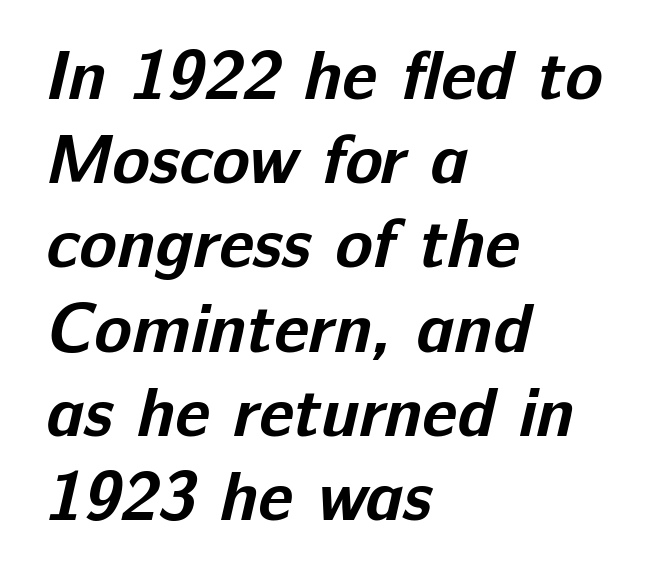
{"serif": "no", "bold": "yes", "weight": "bold", "width": "normal", "stroke_contrast": "low", "x_height": "medium", "monospaced": "no", "underline": "no", "align": "left", "line_spacing_ratio": 1.22, "letter_spacing": "normal", "letter_spacing_em": 0.0, "glyph_px": 69}
